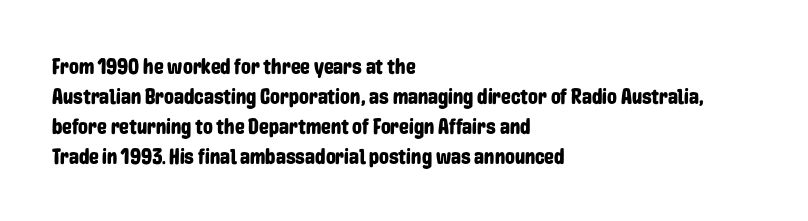
The image shows 22 px text type, upright; set left-aligned, normal line spacing (1.36x), normal letter spacing, not underlined.
